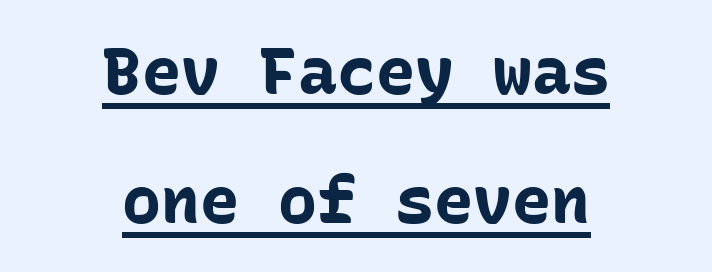
{"serif": "no", "italic": "no", "bold": "yes", "weight": "bold", "width": "normal", "stroke_contrast": "low", "x_height": "medium", "monospaced": "yes", "underline": "yes", "align": "center", "line_spacing": "loose", "line_spacing_ratio": 1.98, "letter_spacing": "normal", "letter_spacing_em": 0.0, "glyph_px": 65}
